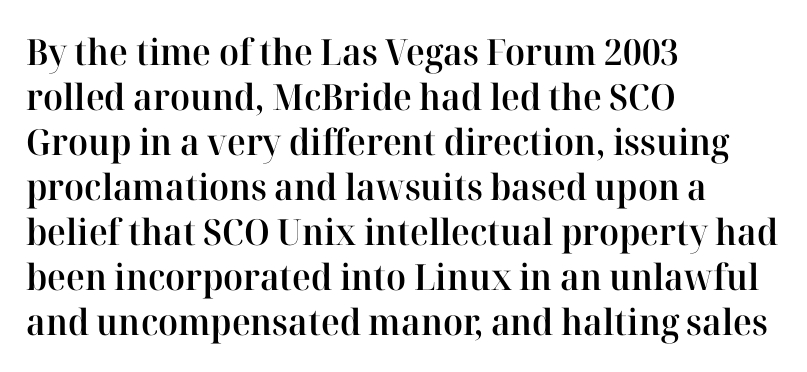
{"serif": "yes", "italic": "no", "bold": "semi", "weight": "semibold", "width": "normal", "stroke_contrast": "high", "x_height": "medium", "monospaced": "no", "underline": "no", "align": "left", "line_spacing": "normal", "line_spacing_ratio": 1.25, "letter_spacing": "normal", "letter_spacing_em": 0.0, "glyph_px": 36}
